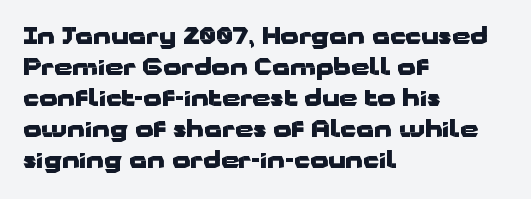
Q: Is the text bold? A: Yes.
Q: Is the text italic (slanted)? A: No, it is upright.
Q: Is the text underlined? A: No.
Q: How is the paragraph aligned? A: Left-aligned.
Q: Is the spacing between letters normal or unusually wide? A: Normal.
Q: Is the spacing between lines tight, normal or loose? A: Normal.
